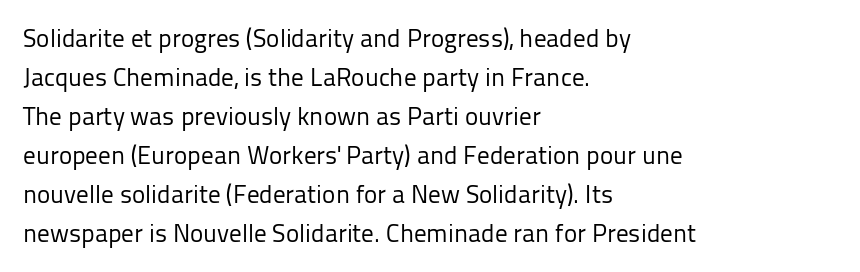
Q: Is the text bold? A: No.
Q: Is the text italic (slanted)? A: No, it is upright.
Q: Is the text underlined? A: No.
Q: How is the paragraph aligned? A: Left-aligned.
Q: Is the spacing between letters normal or unusually wide? A: Normal.
Q: Is the spacing between lines tight, normal or loose? A: Normal.
